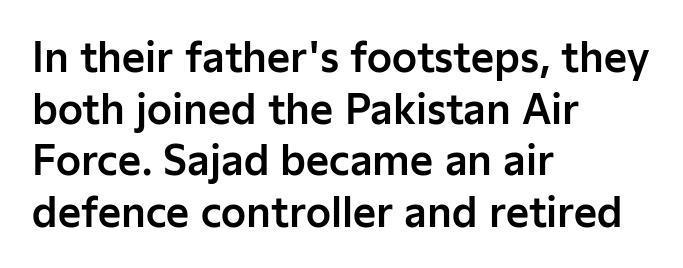
This rendering uses left alignment, leaving the right contour irregular. Standard letterfit; no display-style spreading of the glyphs. Do the letters lean? They stand straight. Nope, no serifs anywhere on these letters. Do the characters align in a grid? No, the font is proportional. Vertical spacing — default.
